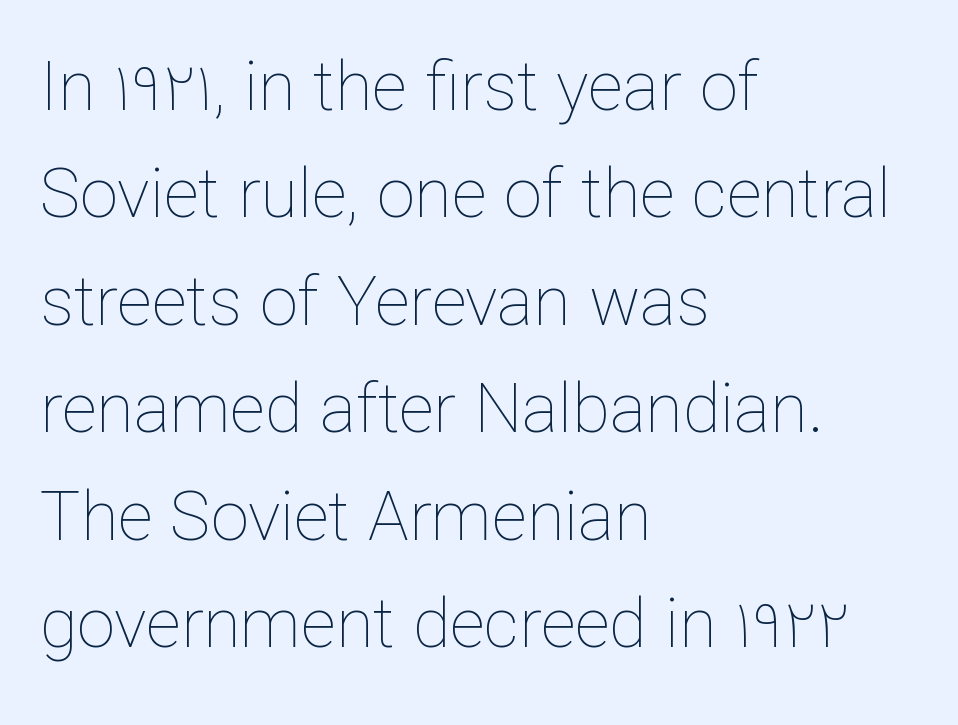
These lines were composed using upright roman letters. The rows are spaced the way most documents space them. You could not count columns in this text — the font is proportionally spaced. The face used here is rendered with its standard letterfit. Any mark beneath the type? The region is blank. A light-to-regular cut is what we see here.
